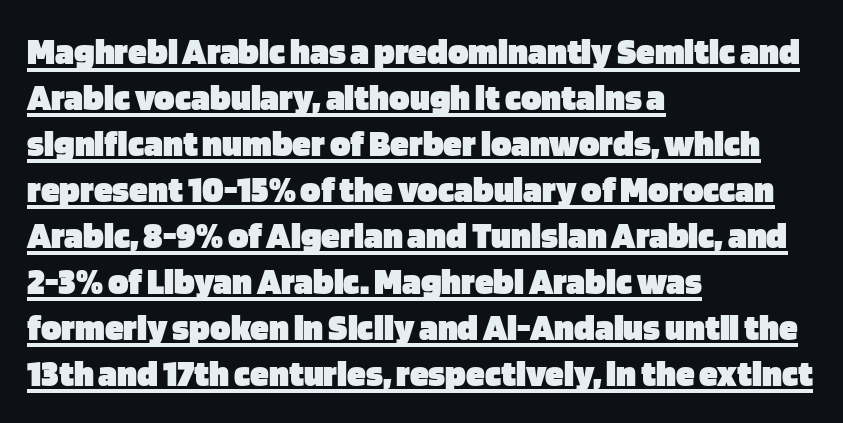
The image shows 38 px heavy sans-serif type, upright; set left-aligned, line spacing 1.21x, normal letter spacing, underlined; low stroke contrast and a large x-height.
